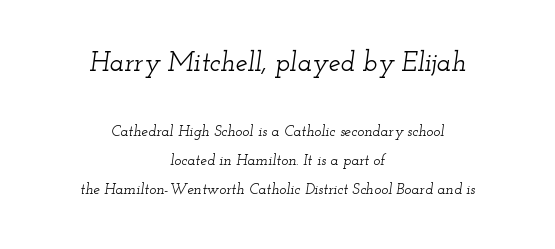
The face used here has a pronounced slope to its letters. The face used here is rendered with its standard letterfit. Is the lower block the larger one? No — the upper block carries the bigger type. Short and long lines alike share a common midpoint. The passage shown is not underscored anywhere.
